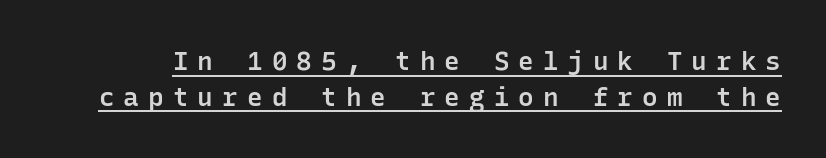
The image shows 26 px text type, upright; set normal line spacing (1.37x), unusually wide letter spacing (+0.35 em), underlined.
